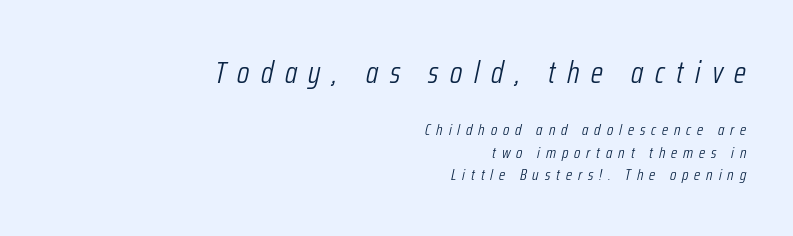
Where is the straight margin? On the right. Words float on clear page, feet unadorned. A typesetter would call this heavily tracked-out type. Designer's note — italics engaged. Typesetter's note — upper block bumped up in size, lower block left smaller. Varying glyph widths throughout — classic text-font behaviour.
